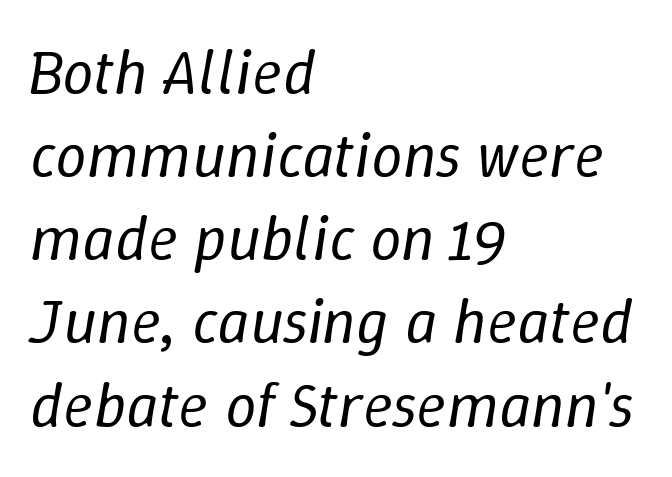
Q: Is the text bold? A: No.
Q: Is the text italic (slanted)? A: Yes, it leans right by about 9 degrees.
Q: Is the text underlined? A: No.
Q: How is the paragraph aligned? A: Left-aligned.
Q: Is the spacing between letters normal or unusually wide? A: Normal.
Q: Is the spacing between lines tight, normal or loose? A: Normal.
Q: Width (condensed, normal, or wide)? A: Normal.
Q: Stroke contrast? A: Low.
Q: x-height? A: Medium.
Q: Monospaced? A: No.
